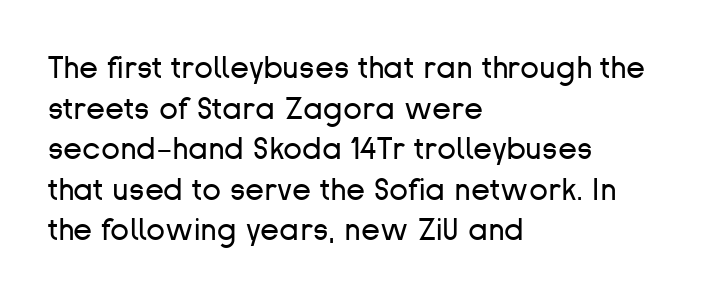
Words float on clear page, feet unadorned. Quick note: interline space is typical. The rendering uses natural spacing where letterforms have individual widths. The typesetter chose a ragged-right arrangement here. Ink coverage per letter is moderate at most. Nothing unusual about the tracking: characters are spaced as the font intends.
